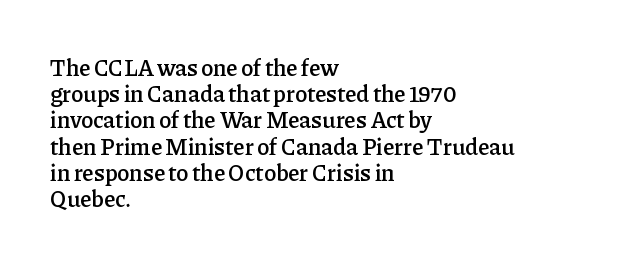
Vertically, the passage feels compressed, each row crowding the next. Spacing between characters is what you'd get straight out of the box. These words are printed semibold, heavier than regular yet not bold. In terms of posture, this sample is upright. Honestly, there is no underline to notice here at all.
